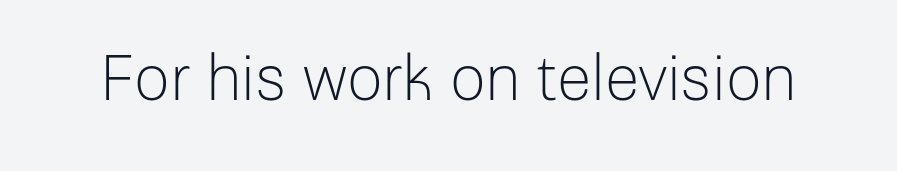
Q: Is the text bold? A: No.
Q: Is the text italic (slanted)? A: No, it is upright.
Q: Is the typeface a serif or a sans-serif typeface? A: Sans-serif.
Q: Is the text underlined? A: No.
Q: Is the spacing between letters normal or unusually wide? A: Normal.
Q: Width (condensed, normal, or wide)? A: Normal.
Q: Stroke contrast? A: Low.
Q: x-height? A: Medium.
Q: Monospaced? A: No.
